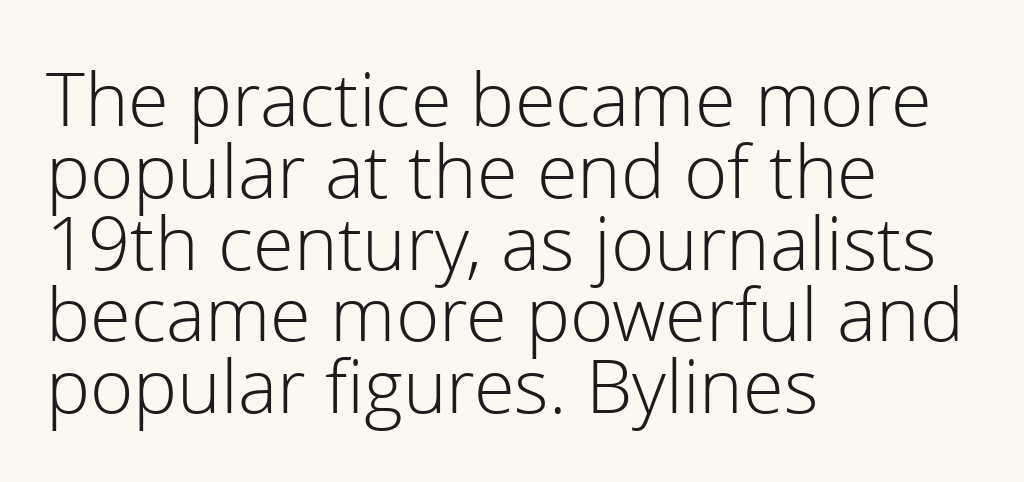
Q: Is the text bold? A: No.
Q: Is the text italic (slanted)? A: No, it is upright.
Q: Is the typeface a serif or a sans-serif typeface? A: Sans-serif.
Q: Is the text underlined? A: No.
Q: How is the paragraph aligned? A: Left-aligned.
Q: Is the spacing between letters normal or unusually wide? A: Normal.
Q: Is the spacing between lines tight, normal or loose? A: Tight.
Q: Width (condensed, normal, or wide)? A: Normal.
Q: x-height? A: Medium.
Q: Monospaced? A: No.
